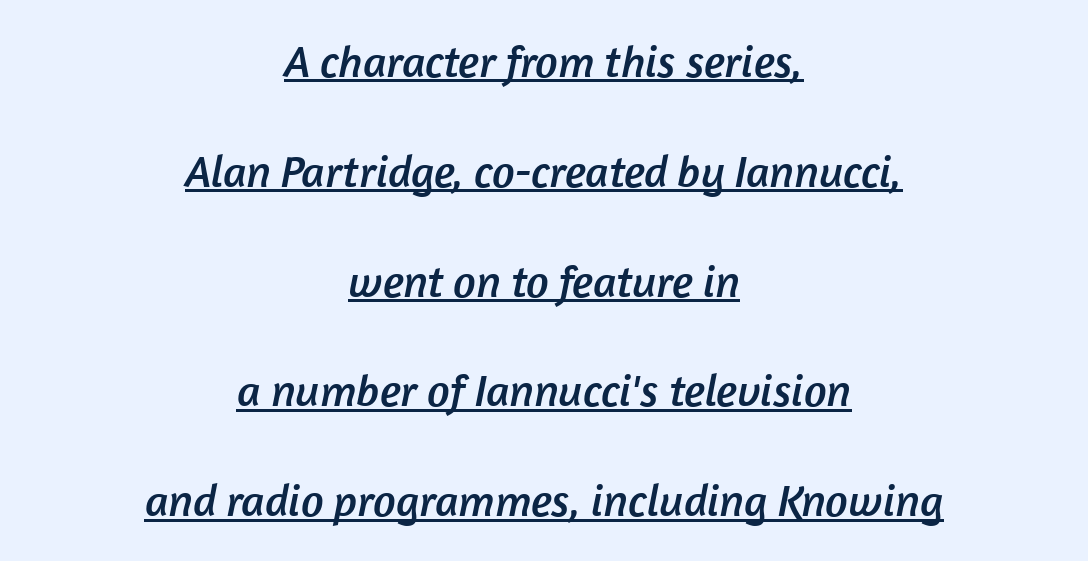
{"serif": "no", "width": "normal", "stroke_contrast": "low", "x_height": "medium", "monospaced": "no", "underline": "yes", "align": "center", "line_spacing": "loose", "line_spacing_ratio": 2.44, "letter_spacing": "normal", "letter_spacing_em": 0.0, "glyph_px": 45}
